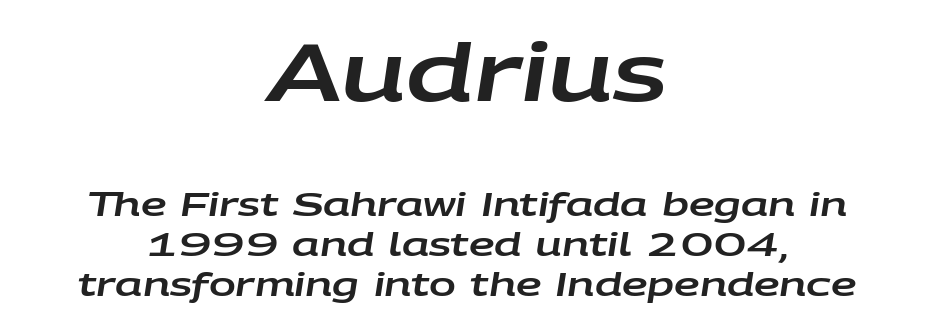
{"italic": "yes", "lean": "right", "slant_degrees": 9, "width": "wide", "stroke_contrast": "low", "x_height": "large", "monospaced": "no", "underline": "no", "align": "center", "line_spacing_ratio": 1.24, "letter_spacing": "normal", "letter_spacing_em": 0.0, "larger_block": "first", "size_ratio": 2.47, "glyph_px": 79}
